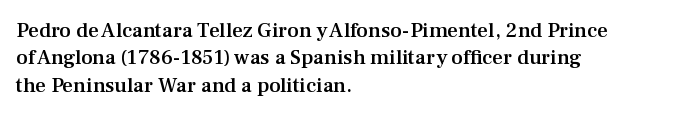
Line beginnings align vertically; line endings do not. Weight: semibold (demi). Tracking here is standard; glyphs follow each other at the usual distance. If you drew a line through each stem, it would be perfectly vertical. Has an underline been added? It has not.
